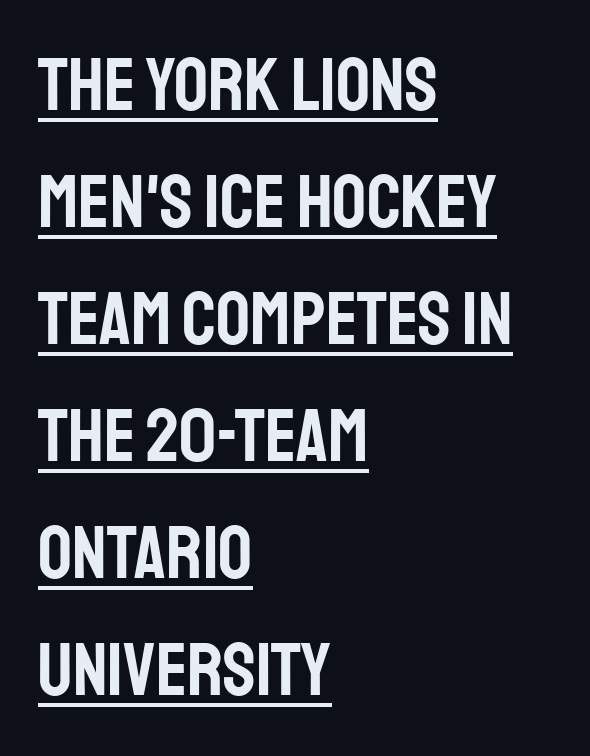
{"serif": "no", "italic": "no", "width": "condensed", "stroke_contrast": "low", "x_height": "large", "monospaced": "no", "underline": "yes", "align": "left", "line_spacing": "normal", "line_spacing_ratio": 1.56, "letter_spacing": "normal", "letter_spacing_em": 0.0, "glyph_px": 75}
